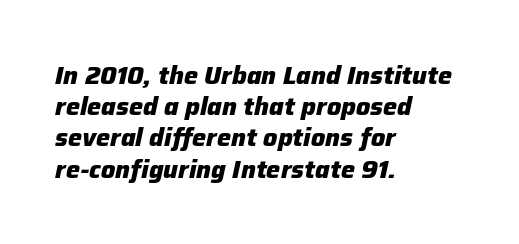
{"italic": "yes", "lean": "right", "slant_degrees": 12, "bold": "yes", "underline": "no", "align": "left", "line_spacing": "normal", "line_spacing_ratio": 1.25, "letter_spacing": "normal", "letter_spacing_em": 0.0, "glyph_px": 25}
